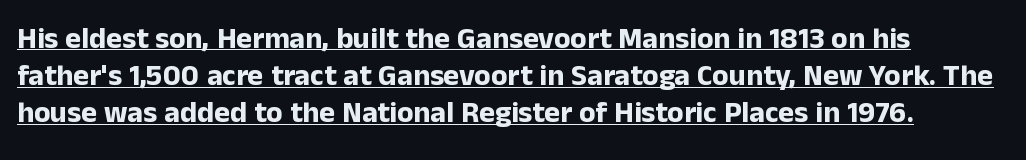
Heft: maximum for text — a bold. Every word sits above its own underline. The letters stand straight up with perfectly vertical stems. Is this a fixed-width face? No — the glyphs have proportional, varying widths.
